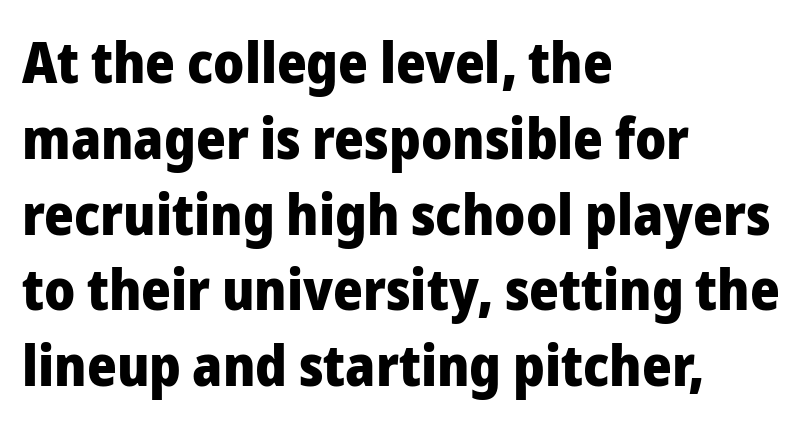
The image shows 57 px heavy sans-serif type, upright; set left-aligned, normal line spacing (1.33x), normal letter spacing, not underlined; low stroke contrast and a medium x-height.
